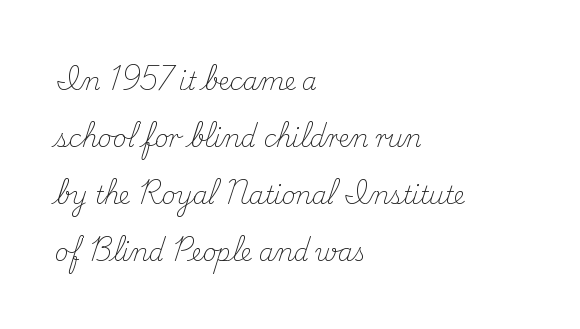
If you measured baseline to baseline, you'd find a long distance. Which margin do the lines hug? The left one — the right edge is uneven. Between one letter and the next there's only the usual sliver of space. Any mark beneath the type? The region is blank.
